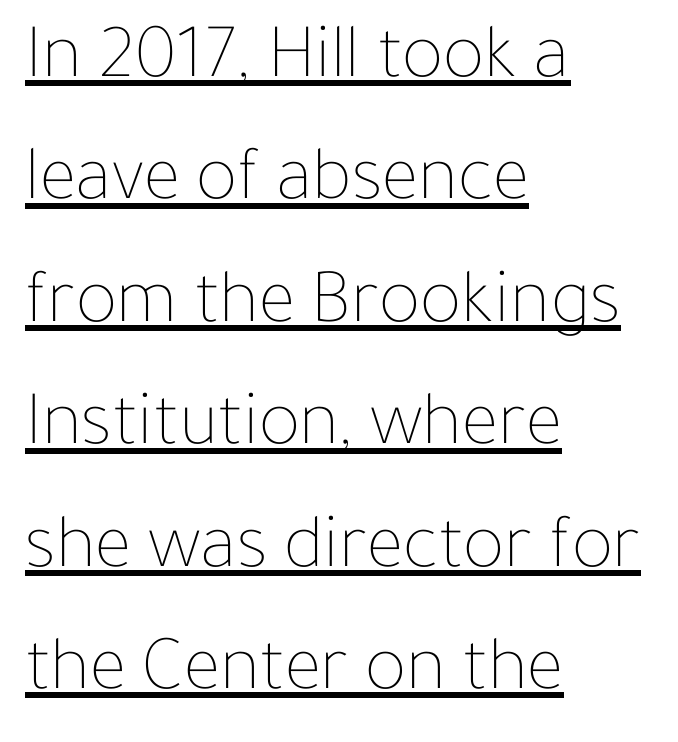
{"italic": "no", "bold": "no", "weight": "thin", "width": "normal", "stroke_contrast": "low", "x_height": "medium", "monospaced": "no", "underline": "yes", "align": "left", "line_spacing": "normal", "line_spacing_ratio": 1.57, "letter_spacing": "normal", "letter_spacing_em": 0.0, "glyph_px": 78}
